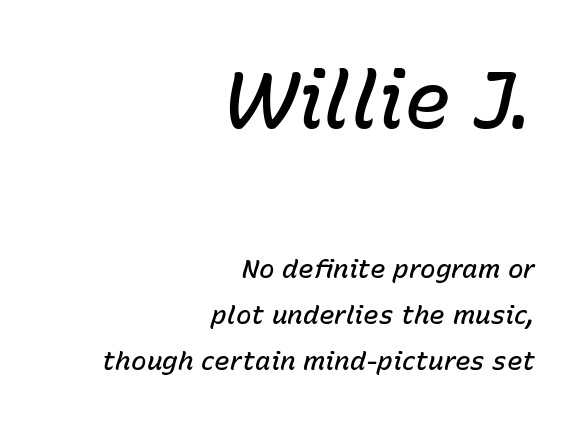
The image shows 78 px semibold type, italic (leaning right); set right-aligned, line spacing 1.77x, normal letter spacing, not underlined; the first (top) block is 3.0x larger; low stroke contrast and a medium x-height.
